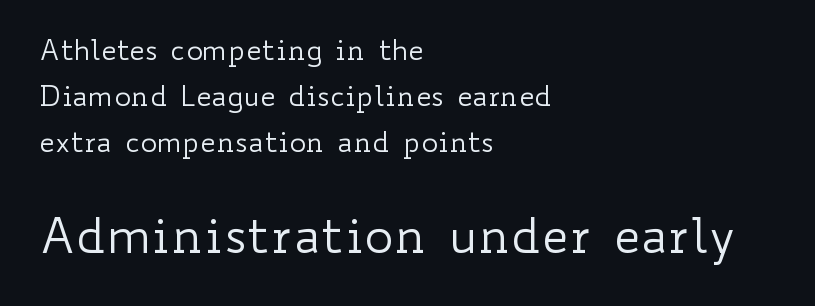
Q: Is the text bold? A: No.
Q: Is the text italic (slanted)? A: No, it is upright.
Q: Is the text underlined? A: No.
Q: How is the paragraph aligned? A: Left-aligned.
Q: Is the spacing between letters normal or unusually wide? A: Normal.
Q: Is the spacing between lines tight, normal or loose? A: Normal.
Q: Which block of text is set in a larger size, the first (top) or the second (bottom)? A: The second (bottom) one.
Q: Width (condensed, normal, or wide)? A: Wide.
Q: Stroke contrast? A: Low.
Q: x-height? A: Small.
Q: Monospaced? A: No.
